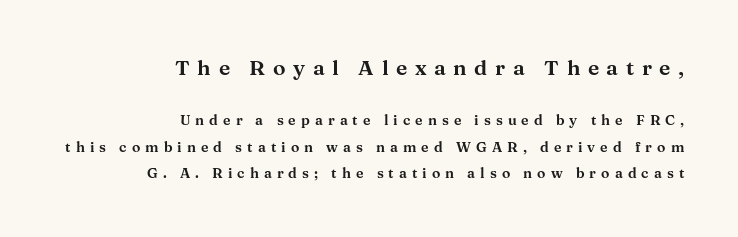
{"italic": "no", "underline": "no", "align": "right", "line_spacing": "loose", "line_spacing_ratio": 1.91, "letter_spacing": "wide", "letter_spacing_em": 0.36, "larger_block": "first", "size_ratio": 1.5, "glyph_px": 21}
